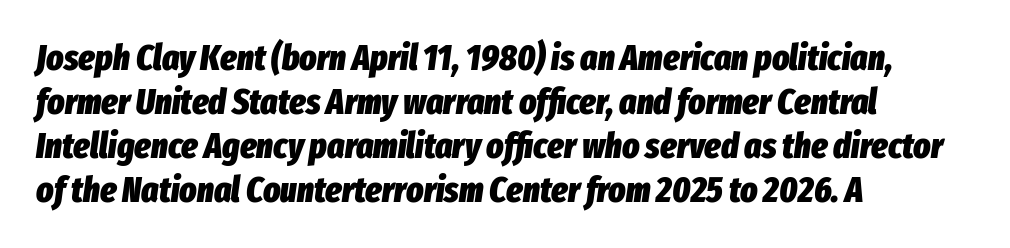
{"italic": "yes", "lean": "right", "slant_degrees": 8, "bold": "yes", "weight": "heavy", "width": "condensed", "stroke_contrast": "low", "x_height": "medium", "monospaced": "no", "underline": "no", "align": "left", "line_spacing_ratio": 1.22, "letter_spacing": "normal", "letter_spacing_em": 0.0, "glyph_px": 36}
